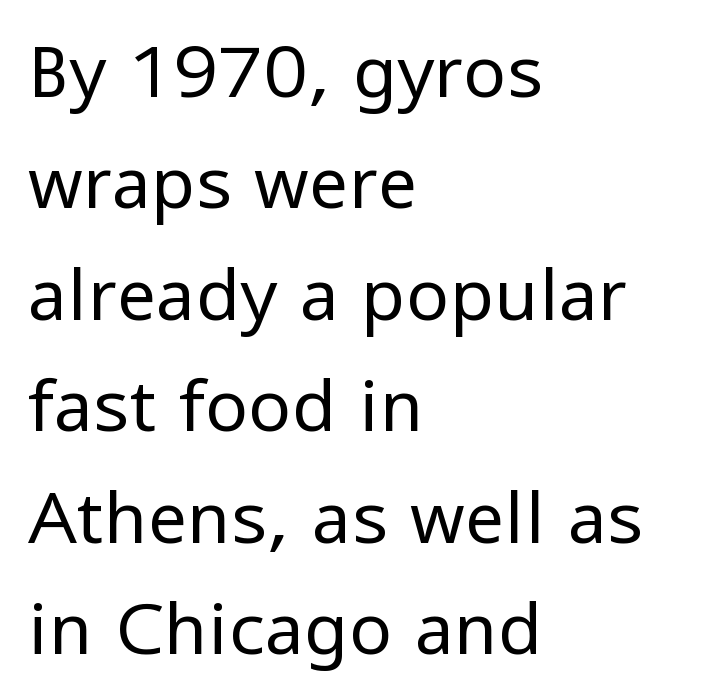
Q: Is the text bold? A: No.
Q: Is the text italic (slanted)? A: No, it is upright.
Q: Is the typeface a serif or a sans-serif typeface? A: Sans-serif.
Q: Is the text underlined? A: No.
Q: How is the paragraph aligned? A: Left-aligned.
Q: Is the spacing between letters normal or unusually wide? A: Normal.
Q: Is the spacing between lines tight, normal or loose? A: Normal.
Q: Width (condensed, normal, or wide)? A: Normal.
Q: Stroke contrast? A: Low.
Q: x-height? A: Medium.
Q: Monospaced? A: No.
